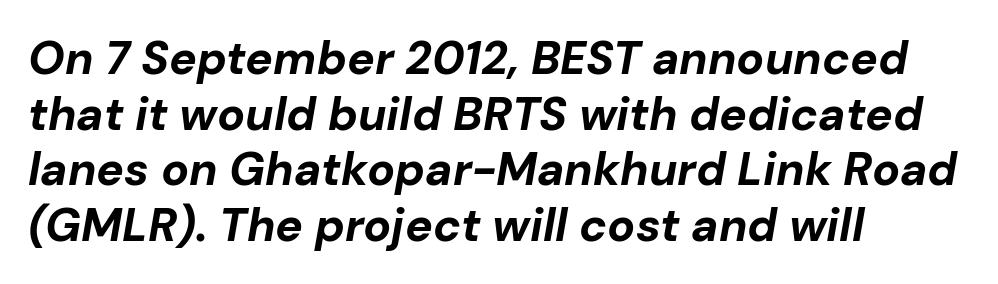
Q: Is the text bold? A: Yes.
Q: Is the text italic (slanted)? A: Yes, it leans right by about 10 degrees.
Q: Is the text underlined? A: No.
Q: How is the paragraph aligned? A: Left-aligned.
Q: Is the spacing between letters normal or unusually wide? A: Normal.
Q: Width (condensed, normal, or wide)? A: Normal.
Q: Stroke contrast? A: Low.
Q: x-height? A: Medium.
Q: Monospaced? A: No.
